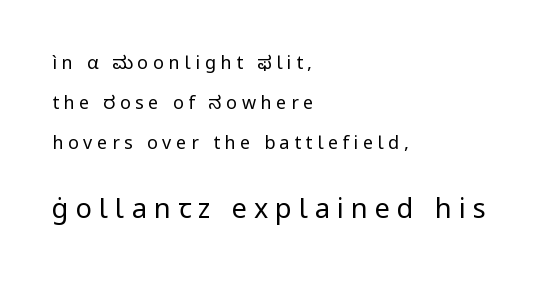
In terms of letterspacing, this is a distinctly airy, spread setting. You could fit nearly another row in the gap between these rows. This rendering features lettering with no underline. Notice how the passage keeps a crisp vertical edge on the left only. The specimen reads as upright at a glance.
